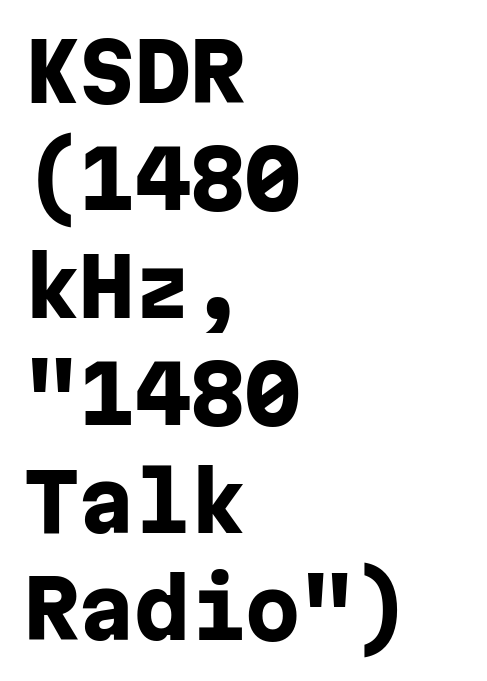
Weight check: bold — yes, fully. The type is set solid horizontally, with unmodified tracking. Look at the bottom of the vertical strokes: they stop flat, with no serifs. The letters march in equal steps, a hallmark of fixed-pitch type.
